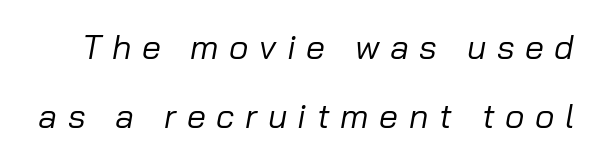
The type is letterspaced generously, with wide tracking. Spacing verdict: proportional, widths tailored to each character. The specimen reads as italic at a glance. The foot of each line stays bare and open. Summary of weight: not heavy and not bold. Horizontal bands of white between lines are thick stripes.
